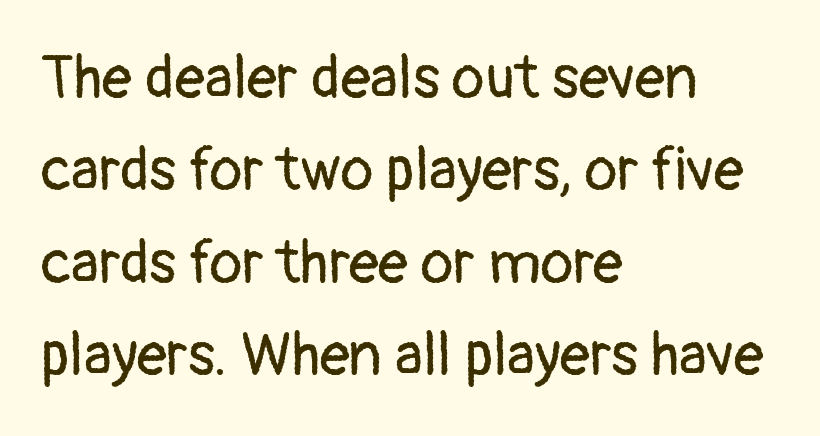
{"serif": "no", "italic": "no", "bold": "no", "weight": "regular", "width": "normal", "stroke_contrast": "low", "x_height": "medium", "monospaced": "no", "underline": "no", "align": "left", "line_spacing": "normal", "line_spacing_ratio": 1.54, "letter_spacing": "normal", "letter_spacing_em": 0.0, "glyph_px": 60}
